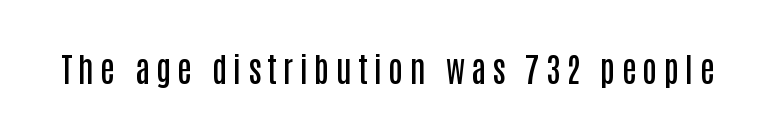
Q: Is the text bold? A: Semi-bold.
Q: Is the text italic (slanted)? A: No, it is upright.
Q: Is the typeface a serif or a sans-serif typeface? A: Sans-serif.
Q: Is the text underlined? A: No.
Q: Width (condensed, normal, or wide)? A: Condensed.
Q: Stroke contrast? A: Low.
Q: x-height? A: Large.
Q: Monospaced? A: No.
